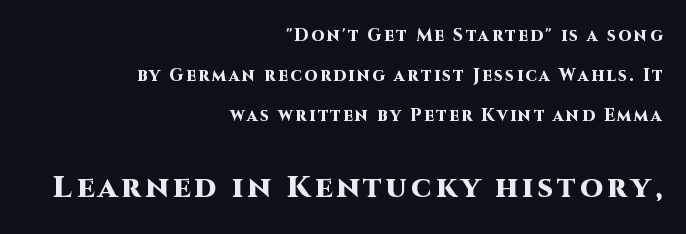
{"serif": "no", "italic": "no", "bold": "yes", "weight": "heavy", "width": "normal", "stroke_contrast": "high", "x_height": "large", "monospaced": "no", "underline": "no", "align": "right", "line_spacing": "loose", "line_spacing_ratio": 2.34, "larger_block": "second", "size_ratio": 1.76, "glyph_px": 30}
